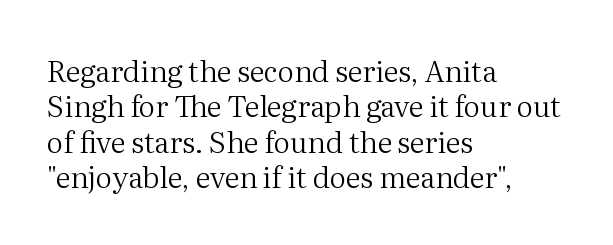
Decoration check: the copy has no underline. The gaps between neighbouring characters are ordinary and unremarkable. The weight would be labelled regular, book, light, or lighter still. If you drew a line through each stem, it would be perfectly vertical. The rendering anchors every line to the left-hand side. You could not count columns in this text — the font is proportionally spaced.
